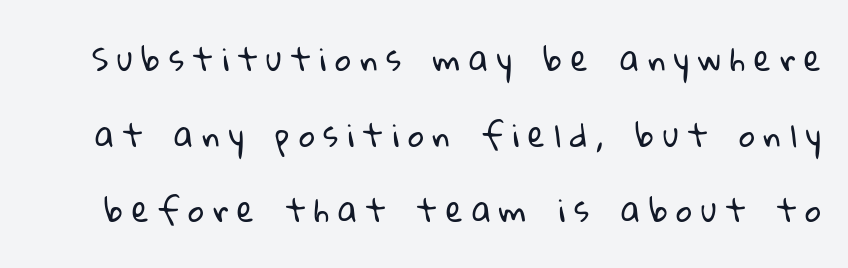
Q: Is the text bold? A: No.
Q: Is the typeface a serif or a sans-serif typeface? A: Sans-serif.
Q: Is the text underlined? A: No.
Q: Is the spacing between letters normal or unusually wide? A: Unusually wide.
Q: Is the spacing between lines tight, normal or loose? A: Loose.
Q: Width (condensed, normal, or wide)? A: Normal.
Q: Stroke contrast? A: Low.
Q: x-height? A: Medium.
Q: Monospaced? A: No.
